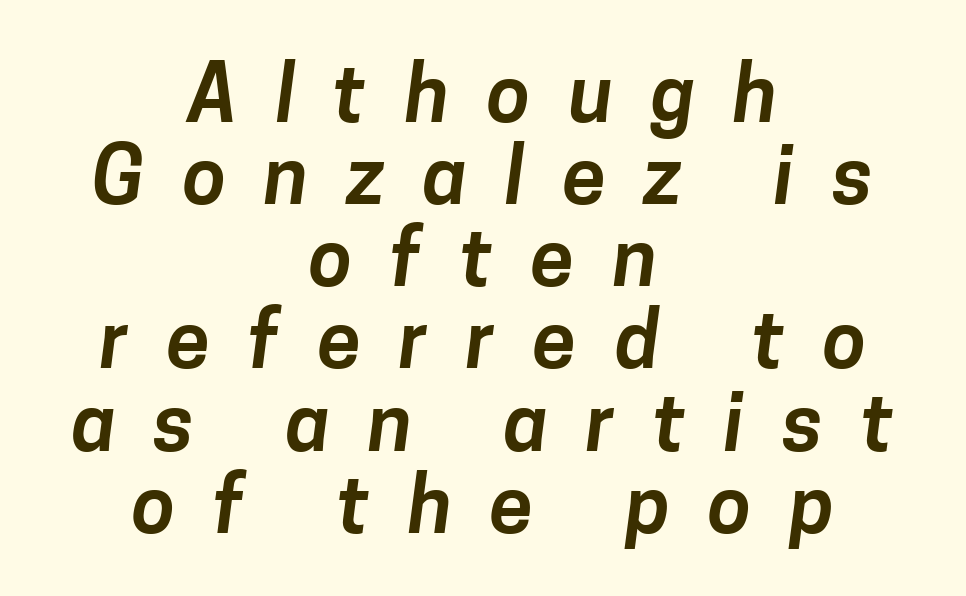
The image shows 79 px sans-serif type; set centered, tight line spacing (1.04x), unusually wide letter spacing (+0.48 em), not underlined; low stroke contrast and a medium x-height.
